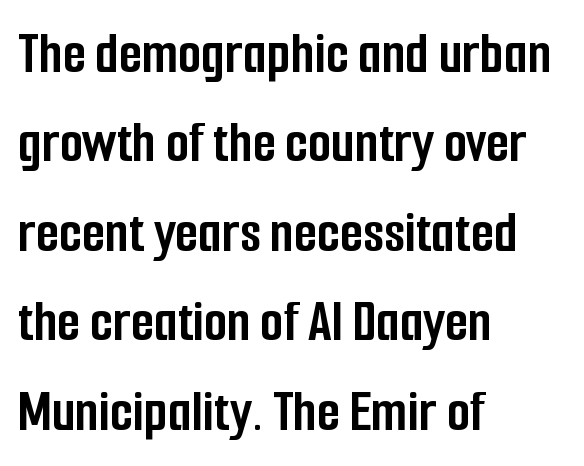
The image shows 60 px semibold, condensed sans-serif type, upright; set left-aligned, normal line spacing (1.49x), normal letter spacing, not underlined; low stroke contrast and a medium x-height.
